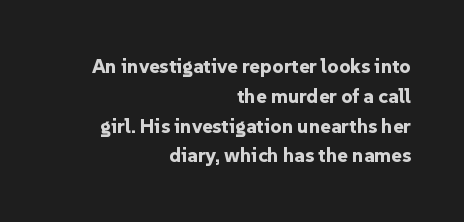
Q: Is the text bold? A: Yes.
Q: Is the text italic (slanted)? A: No, it is upright.
Q: Is the text underlined? A: No.
Q: How is the paragraph aligned? A: Right-aligned.
Q: Is the spacing between letters normal or unusually wide? A: Normal.
Q: Is the spacing between lines tight, normal or loose? A: Normal.
